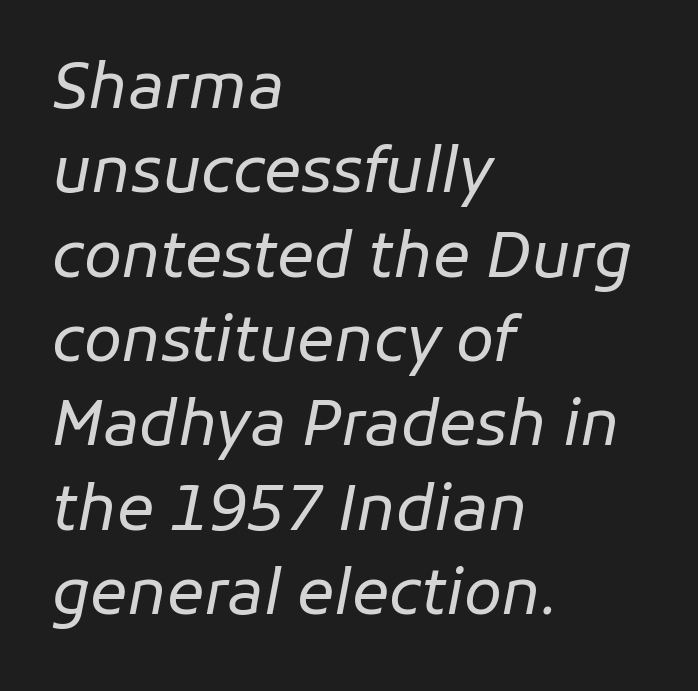
{"italic": "yes", "lean": "right", "slant_degrees": 11, "bold": "no", "weight": "regular", "width": "normal", "stroke_contrast": "low", "x_height": "medium", "monospaced": "no", "underline": "no", "align": "left", "line_spacing": "normal", "line_spacing_ratio": 1.36, "letter_spacing": "normal", "letter_spacing_em": 0.0, "glyph_px": 62}
